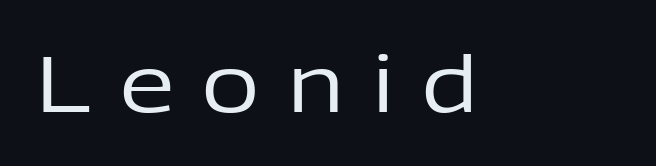
These lines are composed in type without serifs. Students, note that the glyphs here are deliberately spaced far apart. Any mark beneath the type? The region is blank. Stems here are at most as thick as an everyday book face. Here the designer chose a conventional face with non-uniform glyph widths. The axis of the letterforms is exactly vertical.
